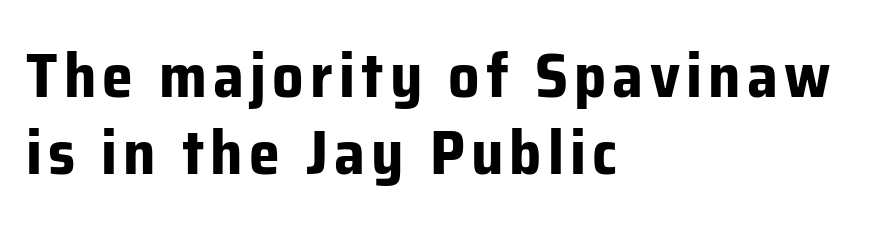
{"serif": "no", "italic": "no", "bold": "yes", "weight": "bold", "width": "normal", "stroke_contrast": "low", "x_height": "medium", "monospaced": "no", "underline": "no", "align": "left", "line_spacing": "normal", "line_spacing_ratio": 1.25, "glyph_px": 62}
